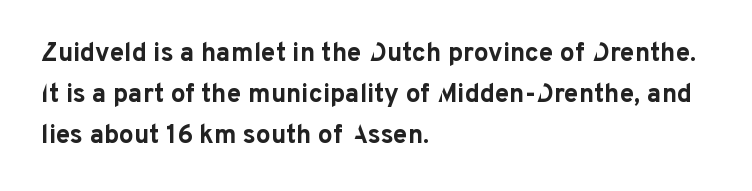
{"italic": "no", "bold": "yes", "underline": "no", "align": "left", "line_spacing": "normal", "line_spacing_ratio": 1.57, "letter_spacing": "normal", "letter_spacing_em": 0.0, "glyph_px": 26}
